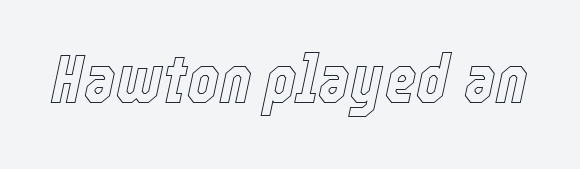
Q: Is the text italic (slanted)? A: Yes, it leans right by about 12 degrees.
Q: Is the text underlined? A: No.
Q: Is the spacing between letters normal or unusually wide? A: Normal.
Q: Width (condensed, normal, or wide)? A: Condensed.
Q: x-height? A: Medium.
Q: Monospaced? A: No.
